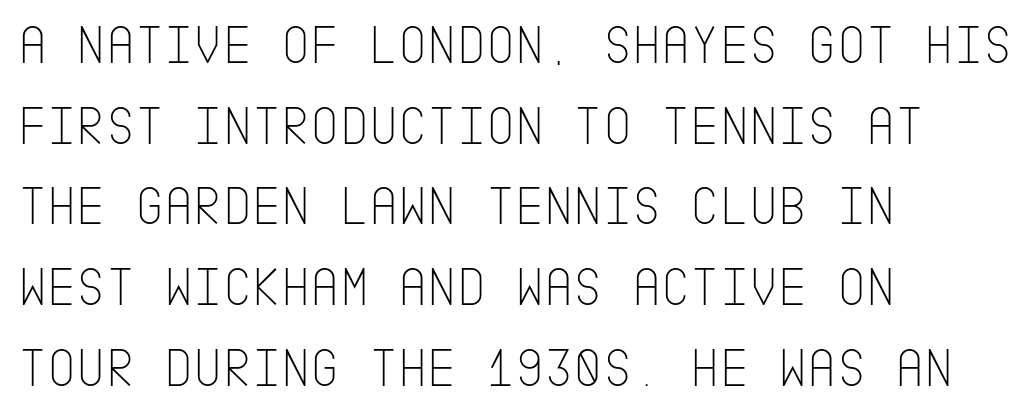
The specimen reads as upright at a glance. Layout note: lines flush left. Nobody drew a line under any word here. In terms of letterspacing, this is plain default setting. Classification — sans serif. Regular leading.
